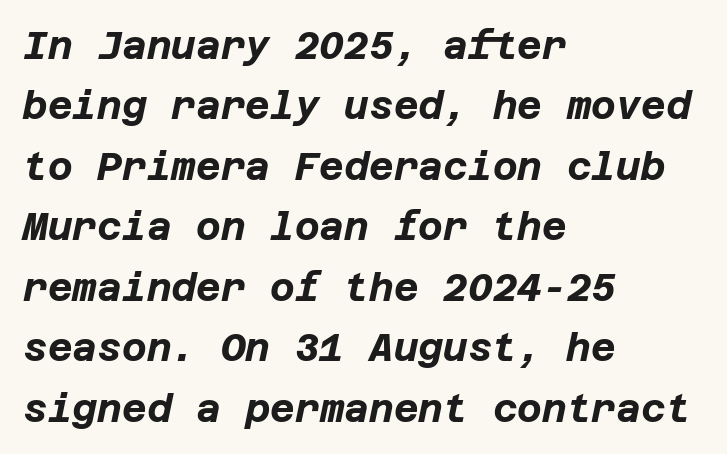
The font is running at its bold setting. The space directly below the letters is spotless. Spacing between characters is what you'd get straight out of the box. Summary of vertical rhythm: regular, with standard interline spacing. Where is the straight margin? On the left.
